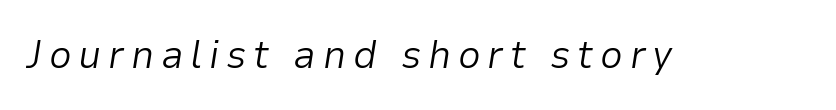
{"italic": "yes", "lean": "right", "slant_degrees": 9, "bold": "no", "weight": "light", "width": "normal", "stroke_contrast": "low", "x_height": "medium", "monospaced": "no", "underline": "no", "glyph_px": 40}
